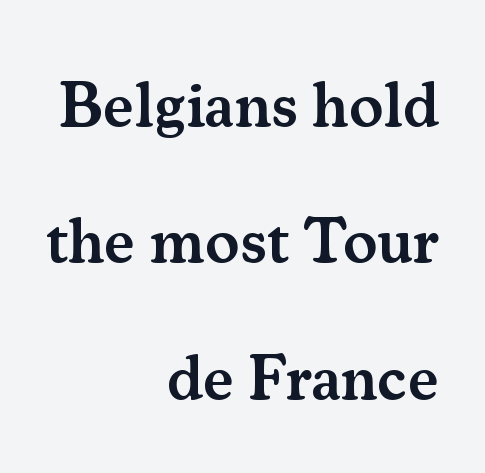
The image shows 64 px semibold serif type, upright; set right-aligned, loose line spacing (2.13x), normal letter spacing, not underlined; medium stroke contrast and a small x-height.
